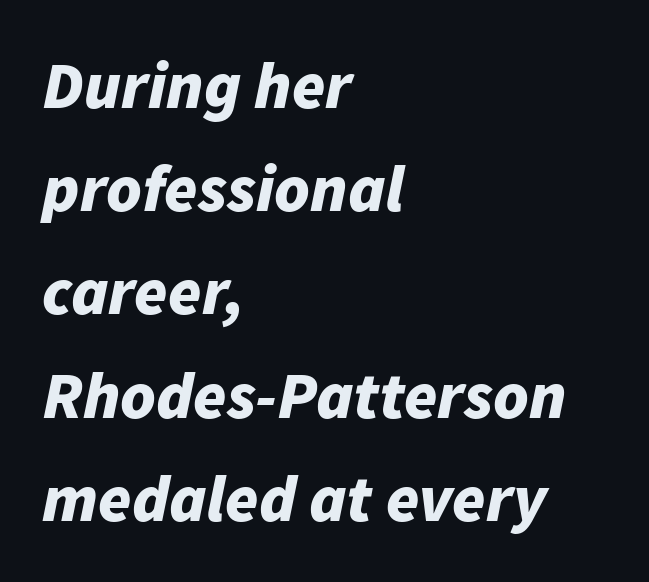
The image shows 67 px bold type, italic (leaning right); set left-aligned, normal line spacing (1.54x), normal letter spacing, not underlined; low stroke contrast and a medium x-height.
